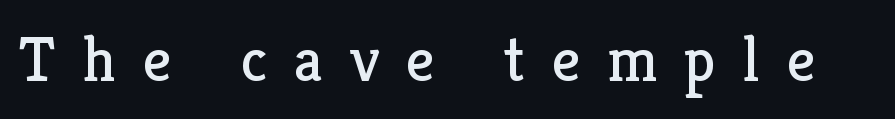
A typesetter would label this face a serif. Check the space under the baseline: it is left empty. How are the letters spaced? Widely, with obvious added tracking. Think of a printed novel: that variable character pitch is what you see here. Summary of weight: not heavy and not bold.
